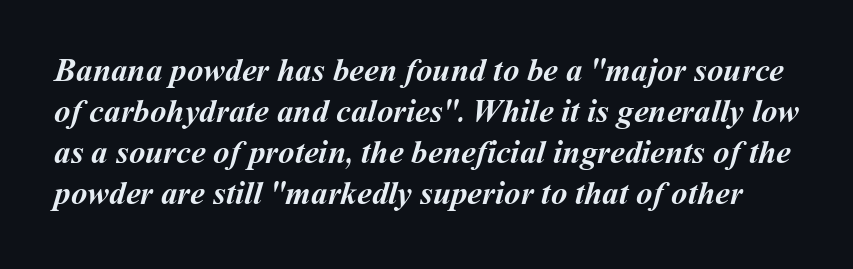
Set as a true bold cut, around the 700 mark. Looks like regular typesetting: each glyph gets only the width it needs. Is the letter spacing exaggerated? No — it looks like the ordinary default. Each row of text sits above clean, open space.
